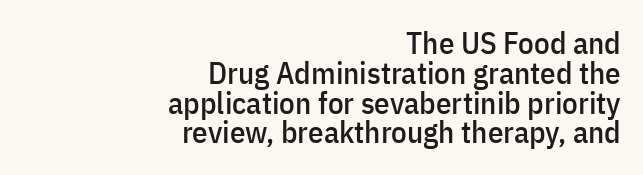
The image shows 31 px condensed sans-serif type, upright; set right-aligned, tight line spacing (0.96x), normal letter spacing, not underlined; low stroke contrast and a medium x-height.
